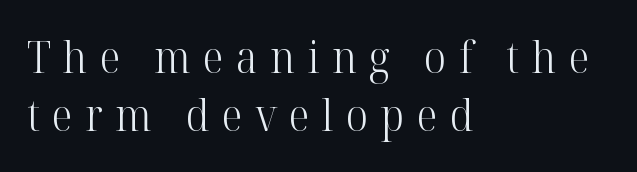
The image shows 43 px light serif type, upright; set left-aligned, normal line spacing (1.35x), unusually wide letter spacing (+0.29 em), not underlined; high stroke contrast and a medium x-height.
